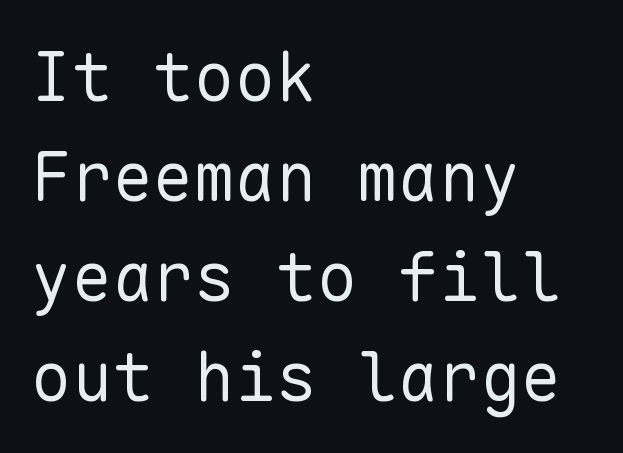
Type without underlining. This sample uses plain, unmodified letter spacing. The weight would be labelled regular, book, light, or lighter still. You could count columns in this text — the font is strictly monospaced. In terms of posture, this sample is upright.
